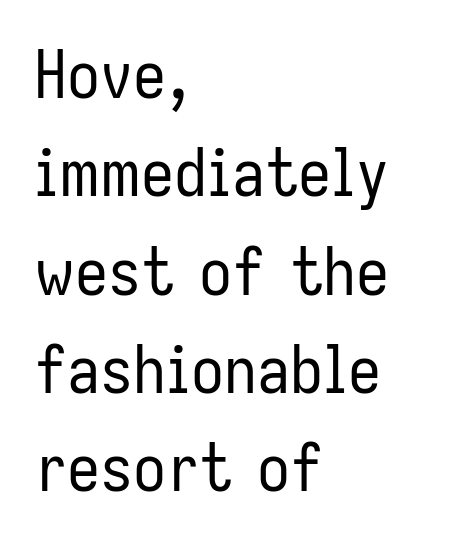
{"serif": "no", "italic": "no", "bold": "no", "weight": "regular", "width": "condensed", "stroke_contrast": "low", "x_height": "medium", "monospaced": "no", "underline": "no", "align": "left", "line_spacing": "normal", "line_spacing_ratio": 1.49, "letter_spacing": "normal", "letter_spacing_em": 0.0, "glyph_px": 66}
